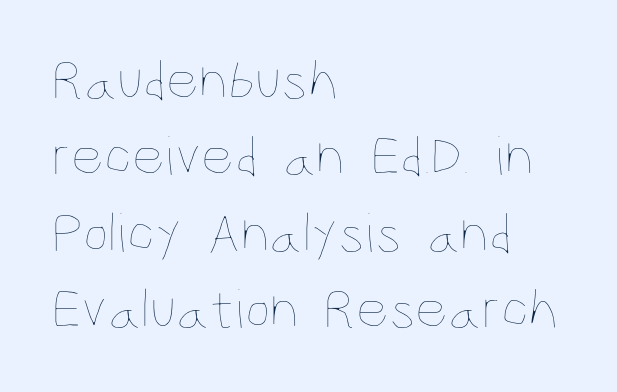
Q: Is the text bold? A: No.
Q: Is the text italic (slanted)? A: No, it is upright.
Q: Is the text underlined? A: No.
Q: How is the paragraph aligned? A: Left-aligned.
Q: Is the spacing between letters normal or unusually wide? A: Normal.
Q: Is the spacing between lines tight, normal or loose? A: Normal.
Q: Width (condensed, normal, or wide)? A: Condensed.
Q: Stroke contrast? A: Low.
Q: x-height? A: Large.
Q: Monospaced? A: No.
